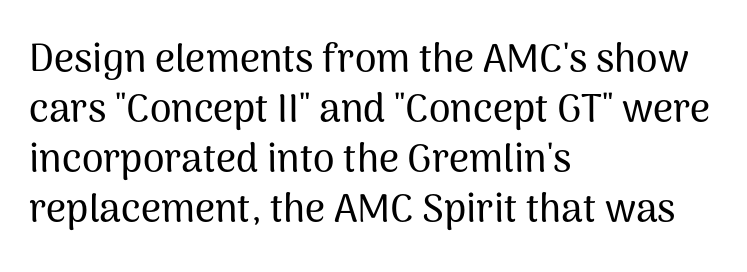
Q: Is the text italic (slanted)? A: No, it is upright.
Q: Is the typeface a serif or a sans-serif typeface? A: Sans-serif.
Q: Is the text underlined? A: No.
Q: How is the paragraph aligned? A: Left-aligned.
Q: Is the spacing between letters normal or unusually wide? A: Normal.
Q: Is the spacing between lines tight, normal or loose? A: Normal.
Q: Width (condensed, normal, or wide)? A: Normal.
Q: Stroke contrast? A: Medium.
Q: x-height? A: Medium.
Q: Monospaced? A: No.
